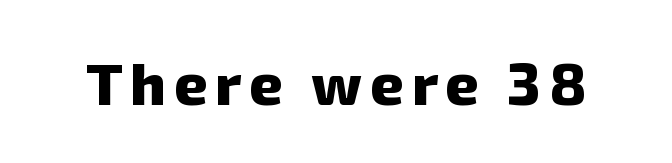
The image shows 59 px heavy sans-serif type; set not underlined; low stroke contrast and a medium x-height.
